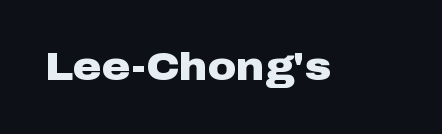
Q: Is the text bold? A: Yes.
Q: Is the text italic (slanted)? A: No, it is upright.
Q: Is the typeface a serif or a sans-serif typeface? A: Sans-serif.
Q: Is the text underlined? A: No.
Q: Is the spacing between letters normal or unusually wide? A: Normal.
Q: Width (condensed, normal, or wide)? A: Wide.
Q: Stroke contrast? A: Low.
Q: x-height? A: Medium.
Q: Monospaced? A: No.
